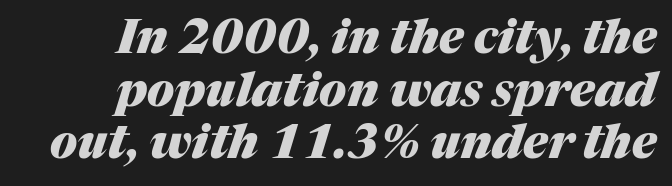
The image shows 47 px heavy type, italic (leaning right); set right-aligned, tight line spacing (1.12x), normal letter spacing, not underlined; medium stroke contrast and a medium x-height.
